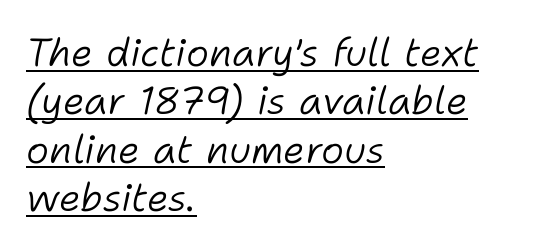
Does the copy run flush right? No — it runs flush left. The face used here is proportionally spaced, like ordinary book or web type. Is there an underline? Yes — a line sits under the letters. These lines were composed using italics. Weight class: somewhere from thin through regular.
